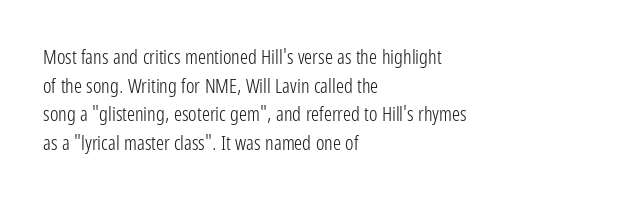
Honestly, the letter spacing is just normal — you wouldn't notice it. Every row of glyphs begins at an identical x-position on the left. The lettering holds an erect, upright posture throughout. A typesetter would call this leading conventional body-copy spacing.
